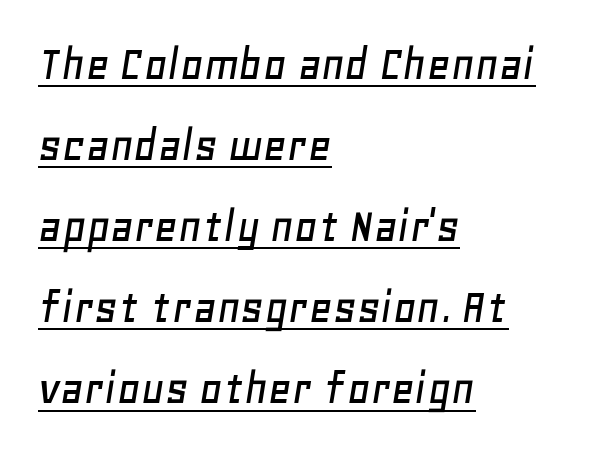
{"italic": "yes", "lean": "right", "slant_degrees": 11, "width": "normal", "stroke_contrast": "low", "x_height": "large", "monospaced": "no", "underline": "yes", "align": "left", "line_spacing": "normal", "line_spacing_ratio": 1.59, "letter_spacing": "normal", "letter_spacing_em": 0.0, "glyph_px": 51}
